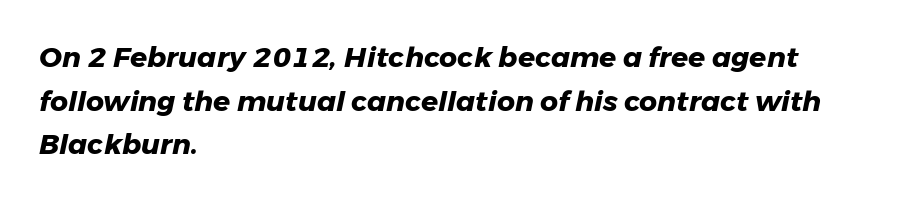
Words float on clear page, feet unadorned. Bold? Absolutely — the strokes are thick and heavy. Each word holds together tightly as a unit, with standard inter-letter gaps. One glance says typical: line gaps are just what's usual. Proportional: the letters do not fall into vertical columns.
